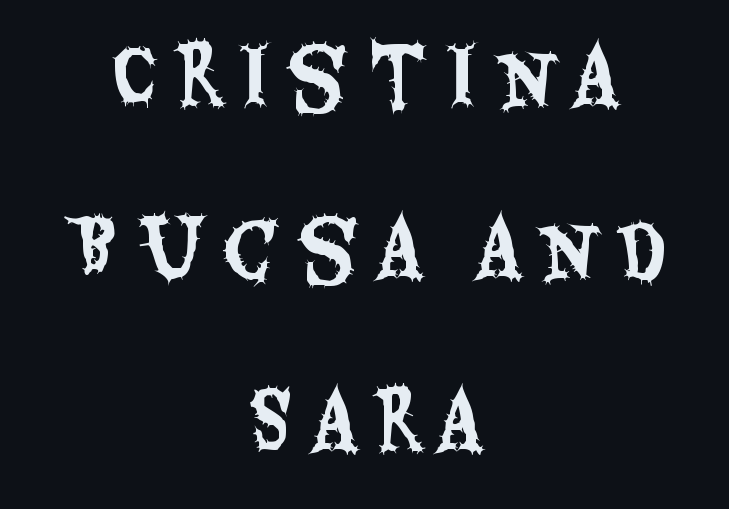
Q: Is the text italic (slanted)? A: No, it is upright.
Q: Is the typeface a serif or a sans-serif typeface? A: Sans-serif.
Q: Is the text underlined? A: No.
Q: How is the paragraph aligned? A: Centered.
Q: Is the spacing between letters normal or unusually wide? A: Unusually wide.
Q: Is the spacing between lines tight, normal or loose? A: Loose.
Q: Width (condensed, normal, or wide)? A: Condensed.
Q: Stroke contrast? A: Medium.
Q: x-height? A: Large.
Q: Monospaced? A: No.
